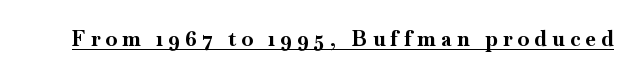
The image shows 21 px bold type, upright; set unusually wide letter spacing (+0.25 em), underlined.
